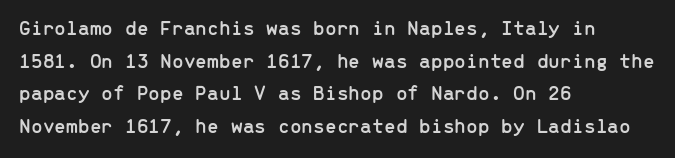
{"italic": "no", "underline": "no", "align": "left", "line_spacing": "normal", "line_spacing_ratio": 1.55, "letter_spacing": "normal", "letter_spacing_em": 0.0, "glyph_px": 21}
